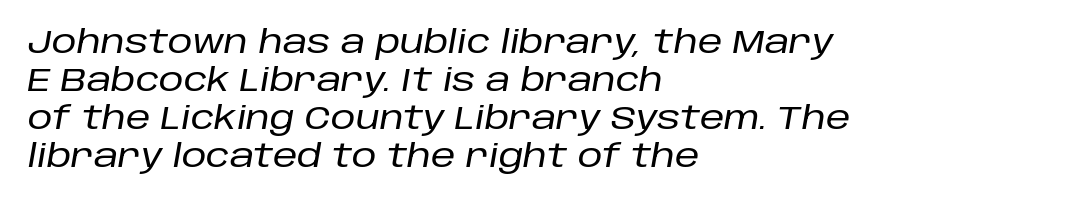
The image shows 31 px text type, italic (leaning right); set left-aligned, line spacing 1.23x, normal letter spacing, not underlined; low stroke contrast and a large x-height.
